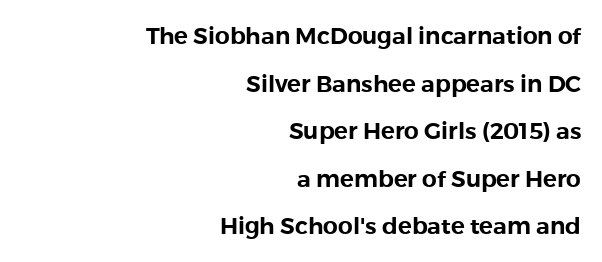
Q: Is the text italic (slanted)? A: No, it is upright.
Q: Is the text underlined? A: No.
Q: How is the paragraph aligned? A: Right-aligned.
Q: Is the spacing between letters normal or unusually wide? A: Normal.
Q: Is the spacing between lines tight, normal or loose? A: Loose.
